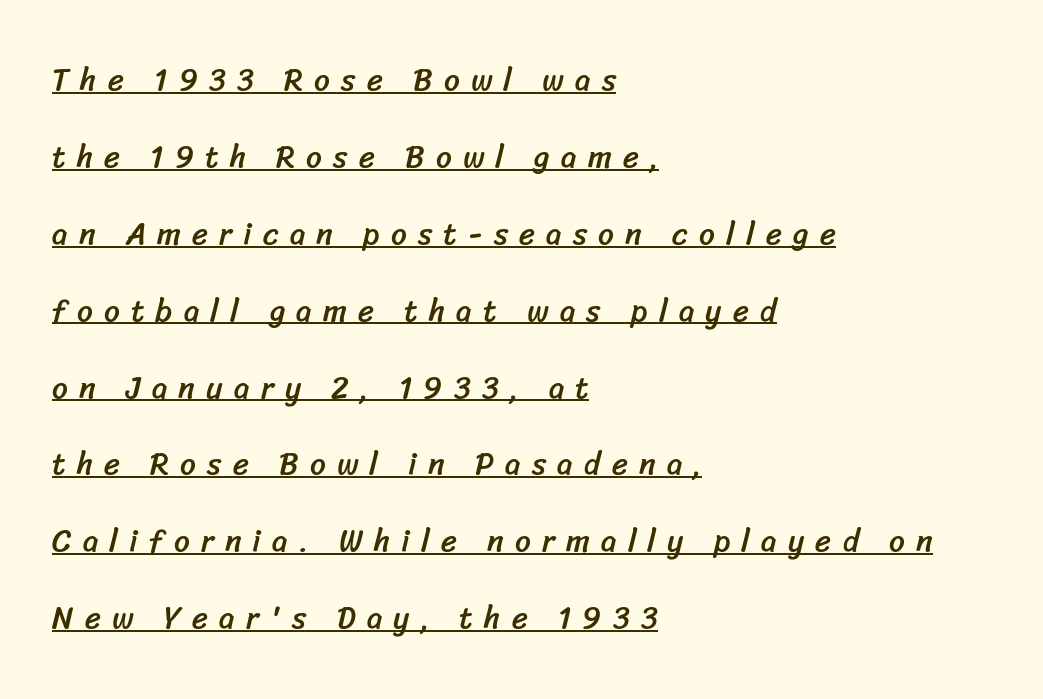
The image shows 31 px sans-serif type; set left-aligned, loose line spacing (2.48x), unusually wide letter spacing (+0.36 em), underlined; low stroke contrast and a medium x-height.
